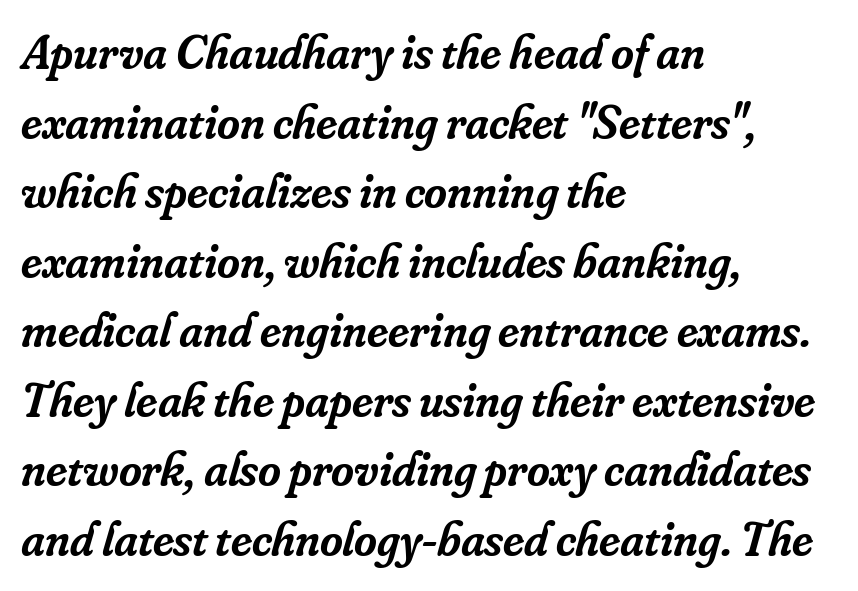
The image shows 49 px semibold serif type, italic (leaning right); set left-aligned, normal line spacing (1.42x), normal letter spacing, not underlined; low stroke contrast and a small x-height.
